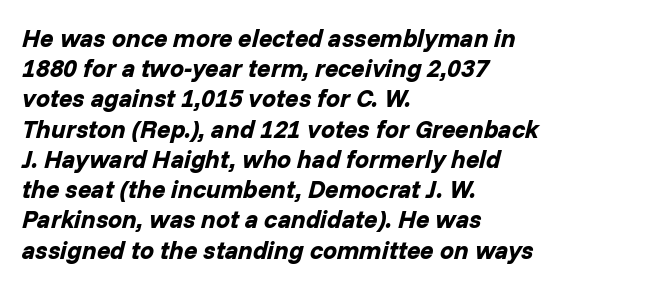
{"italic": "yes", "lean": "right", "slant_degrees": 14, "bold": "yes", "underline": "no", "align": "left", "line_spacing_ratio": 1.21, "letter_spacing": "normal", "letter_spacing_em": 0.0, "glyph_px": 25}
